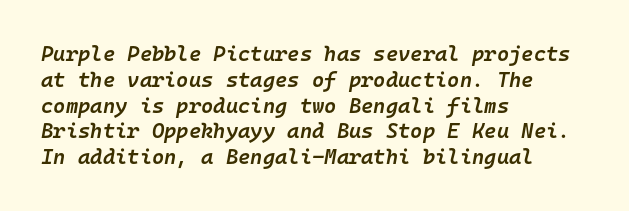
The image shows 21 px text type, italic (leaning right); set left-aligned, line spacing 1.23x, normal letter spacing, not underlined.
